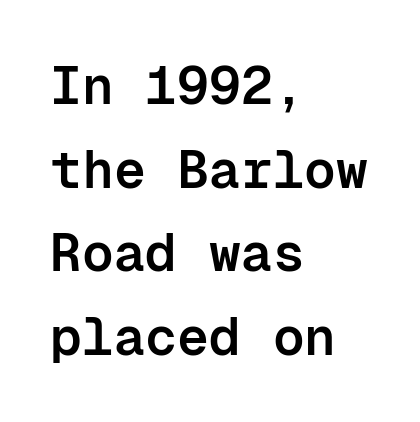
Stroke thickness is moderately raised; the sample reads as semibold. Casual observation: everything's shoved over to the left. Characters follow at the spacing the type designer built in. The line-height multiplier appears to be the usual default. A clean baseline with only descenders dipping below it. Classification — sans serif.
